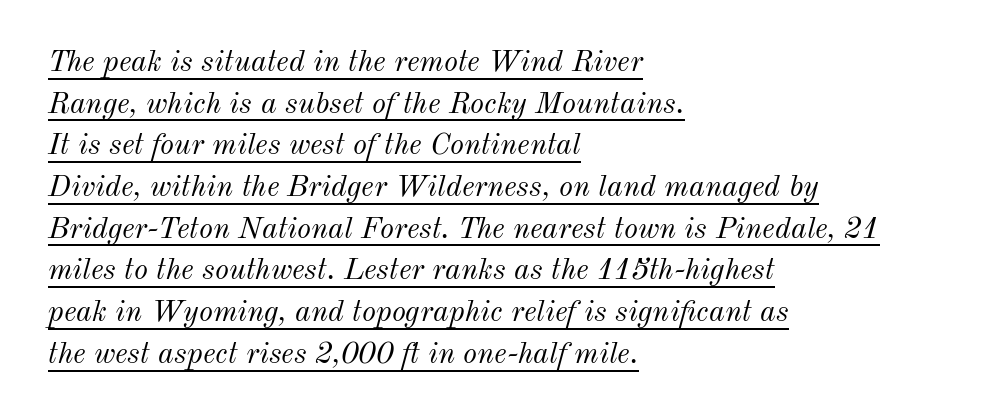
Q: Is the text bold? A: No.
Q: Is the text italic (slanted)? A: Yes, it leans right by about 12 degrees.
Q: Is the text underlined? A: Yes.
Q: How is the paragraph aligned? A: Left-aligned.
Q: Is the spacing between letters normal or unusually wide? A: Normal.
Q: Is the spacing between lines tight, normal or loose? A: Normal.
Q: Width (condensed, normal, or wide)? A: Normal.
Q: Stroke contrast? A: Medium.
Q: x-height? A: Small.
Q: Monospaced? A: No.
